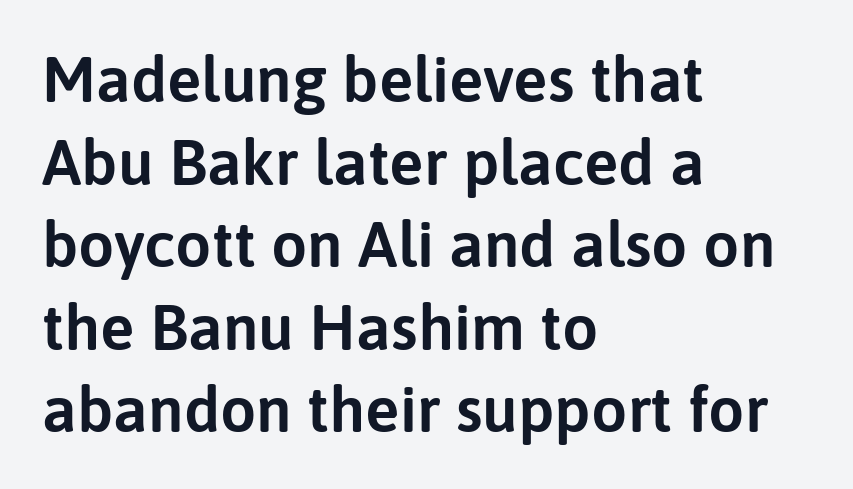
Q: Is the text italic (slanted)? A: No, it is upright.
Q: Is the typeface a serif or a sans-serif typeface? A: Sans-serif.
Q: Is the text underlined? A: No.
Q: How is the paragraph aligned? A: Left-aligned.
Q: Is the spacing between letters normal or unusually wide? A: Normal.
Q: Is the spacing between lines tight, normal or loose? A: Normal.
Q: Width (condensed, normal, or wide)? A: Normal.
Q: Stroke contrast? A: Low.
Q: x-height? A: Medium.
Q: Monospaced? A: No.
